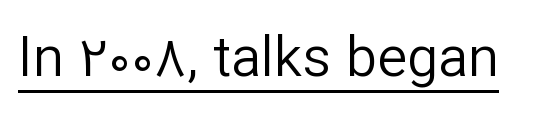
The image shows 56 px regular-weight sans-serif type, upright; set normal letter spacing, underlined; low stroke contrast and a medium x-height.
